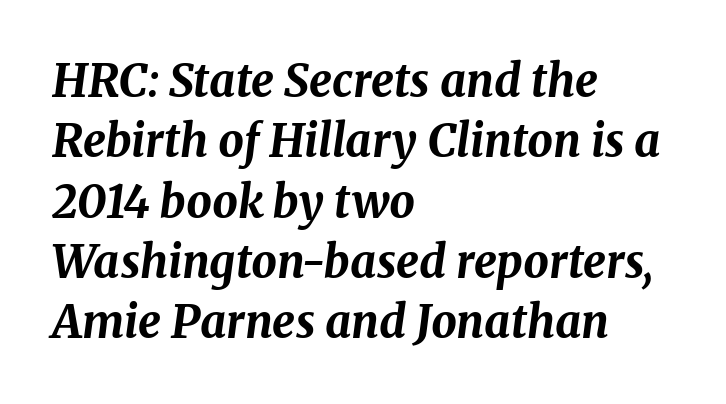
{"italic": "yes", "lean": "right", "slant_degrees": 8, "bold": "yes", "weight": "bold", "width": "normal", "stroke_contrast": "medium", "x_height": "medium", "monospaced": "no", "underline": "no", "align": "left", "line_spacing": "normal", "line_spacing_ratio": 1.34, "letter_spacing": "normal", "letter_spacing_em": 0.0, "glyph_px": 45}
